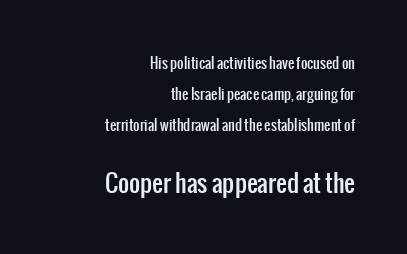
{"italic": "no", "underline": "no", "align": "right", "line_spacing": "loose", "line_spacing_ratio": 2.22, "letter_spacing": "normal", "letter_spacing_em": 0.0, "larger_block": "second", "size_ratio": 1.71, "glyph_px": 24}
